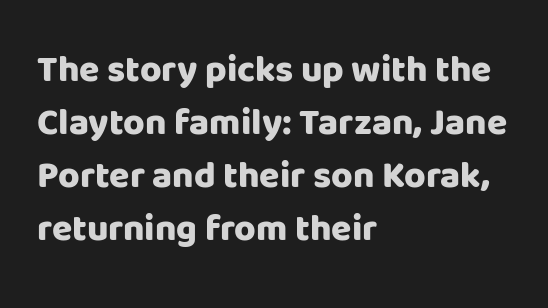
{"serif": "no", "italic": "no", "bold": "yes", "weight": "heavy", "width": "normal", "stroke_contrast": "low", "x_height": "large", "monospaced": "no", "underline": "no", "align": "left", "line_spacing": "normal", "line_spacing_ratio": 1.43, "letter_spacing": "normal", "letter_spacing_em": 0.0, "glyph_px": 37}
